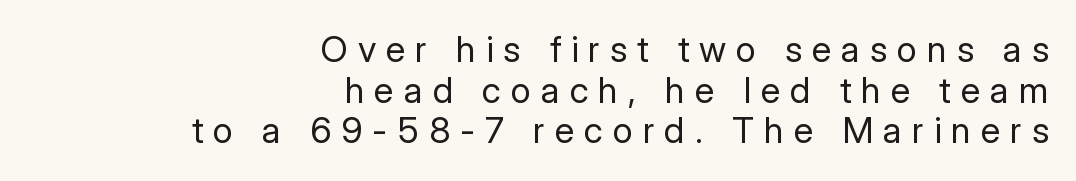
{"serif": "no", "italic": "no", "bold": "no", "weight": "regular", "width": "normal", "stroke_contrast": "low", "x_height": "medium", "monospaced": "no", "underline": "no", "align": "right", "line_spacing": "tight", "line_spacing_ratio": 1.13, "letter_spacing": "wide", "letter_spacing_em": 0.28, "glyph_px": 36}
